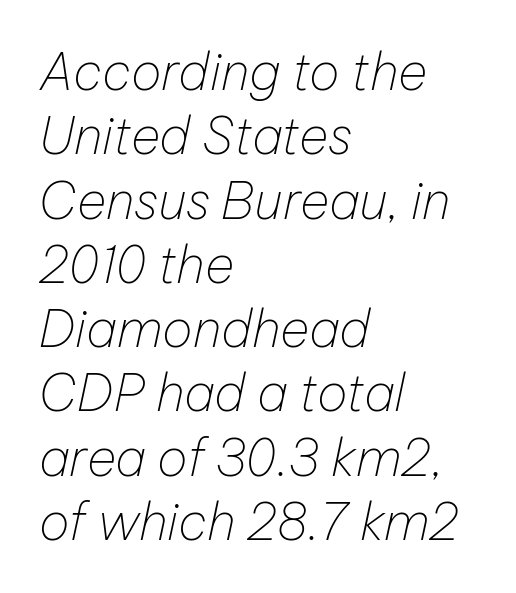
{"italic": "yes", "lean": "right", "slant_degrees": 12, "bold": "no", "weight": "thin", "width": "normal", "stroke_contrast": "low", "x_height": "medium", "monospaced": "no", "underline": "no", "align": "left", "line_spacing": "normal", "line_spacing_ratio": 1.26, "letter_spacing": "normal", "letter_spacing_em": 0.0, "glyph_px": 51}
